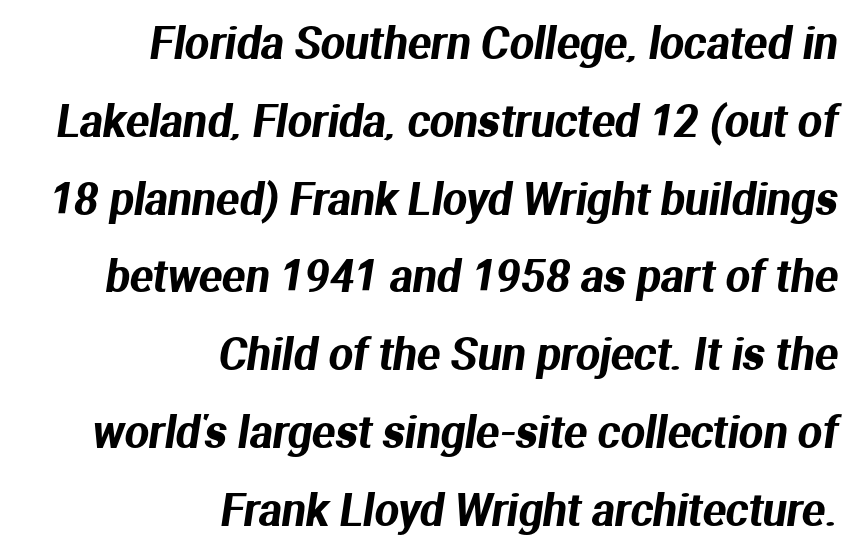
The image shows 43 px sans-serif type; set right-aligned, line spacing 1.81x, normal letter spacing, not underlined; medium stroke contrast and a medium x-height.
